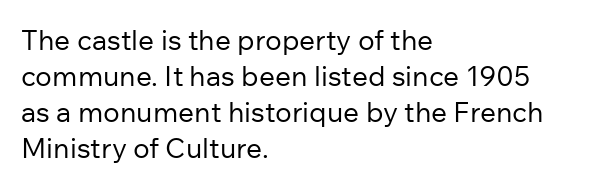
Q: Is the text bold? A: No.
Q: Is the text italic (slanted)? A: No, it is upright.
Q: Is the typeface a serif or a sans-serif typeface? A: Sans-serif.
Q: Is the text underlined? A: No.
Q: How is the paragraph aligned? A: Left-aligned.
Q: Is the spacing between letters normal or unusually wide? A: Normal.
Q: Is the spacing between lines tight, normal or loose? A: Normal.
Q: Width (condensed, normal, or wide)? A: Normal.
Q: Stroke contrast? A: Low.
Q: x-height? A: Medium.
Q: Monospaced? A: No.
